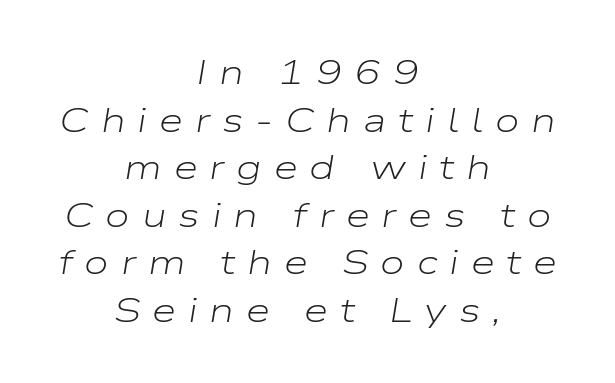
Q: Is the text bold? A: No.
Q: Is the text italic (slanted)? A: Yes, it leans right by about 9 degrees.
Q: Is the text underlined? A: No.
Q: How is the paragraph aligned? A: Centered.
Q: Is the spacing between letters normal or unusually wide? A: Unusually wide.
Q: Is the spacing between lines tight, normal or loose? A: Normal.
Q: Width (condensed, normal, or wide)? A: Wide.
Q: Stroke contrast? A: Low.
Q: x-height? A: Medium.
Q: Monospaced? A: No.
